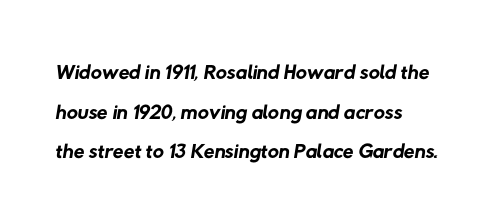
A normal amount of white space separates one row of letters from the next. Does the copy run flush right? No — it runs flush left. Each stroke keeps to a modest, everyday thickness or less. Observe the ordinary spacing: letters are neighbours, not strangers. The passage shown is not underscored anywhere. Is this a fixed-width face? No — the glyphs have proportional, varying widths.
